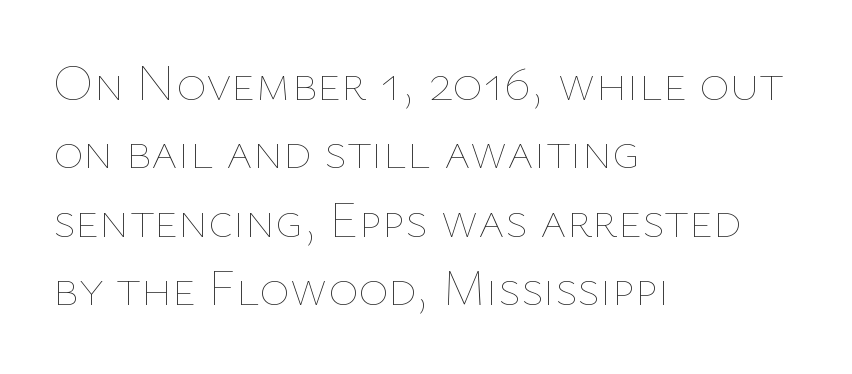
Q: Is the text bold? A: No.
Q: Is the text italic (slanted)? A: No, it is upright.
Q: Is the text underlined? A: No.
Q: How is the paragraph aligned? A: Left-aligned.
Q: Is the spacing between letters normal or unusually wide? A: Normal.
Q: Is the spacing between lines tight, normal or loose? A: Normal.
Q: Width (condensed, normal, or wide)? A: Normal.
Q: Stroke contrast? A: Low.
Q: x-height? A: Medium.
Q: Monospaced? A: No.
